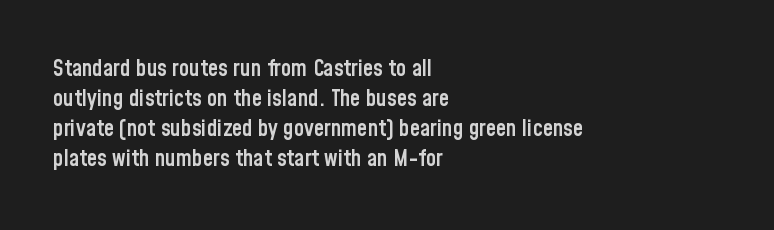
How are the letters spaced? Ordinarily, with no added tracking. Ordinary non-slanted type is in use. Notice the strokes are somewhat thickened but not fully heavy: this is a semibold. Descenders are the only things crossing below the line.
